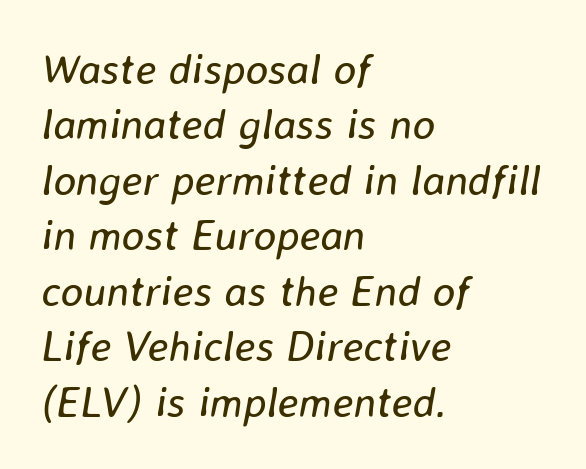
Characters are canted at an angle relative to the baseline's perpendicular. One glance says typical: line gaps are just what's usual. The space beneath each line is pristine and unruled. Honestly, the letter spacing is just normal — you wouldn't notice it.
